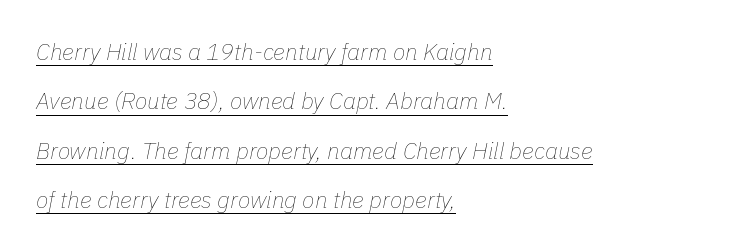
The image shows 23 px text type, italic (leaning right); set left-aligned, loose line spacing (2.15x), normal letter spacing, underlined.
